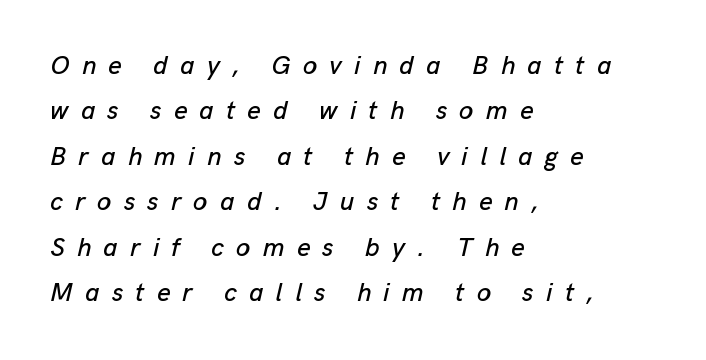
The image shows 26 px text type, italic (leaning right); set left-aligned, line spacing 1.75x, unusually wide letter spacing (+0.47 em), not underlined.
